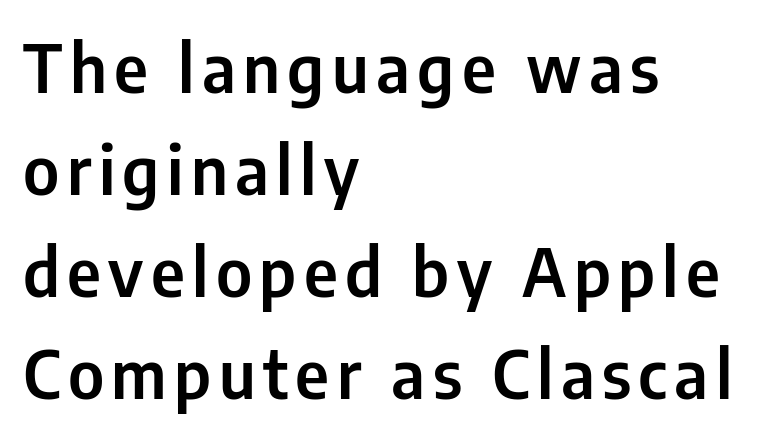
The text was rendered using a sans face with plain stroke endings. Line beginnings align vertically; line endings do not. Spacing verdict: proportional, widths tailored to each character. This is roman type, the default non-slanted kind.
